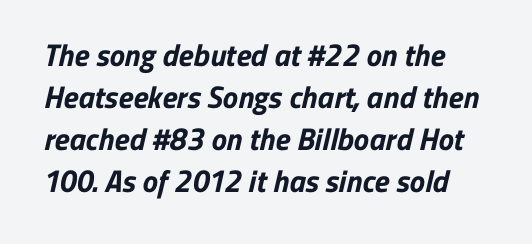
The image shows 31 px bold sans-serif type; set left-aligned, normal line spacing (1.36x), normal letter spacing, not underlined; low stroke contrast and a medium x-height.
